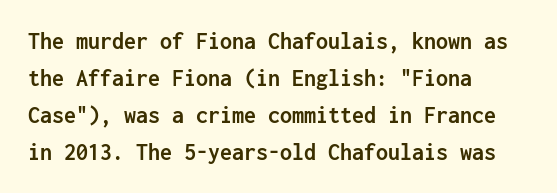
{"italic": "no", "bold": "yes", "underline": "no", "align": "left", "line_spacing": "normal", "line_spacing_ratio": 1.54, "letter_spacing": "normal", "letter_spacing_em": 0.0, "glyph_px": 24}
